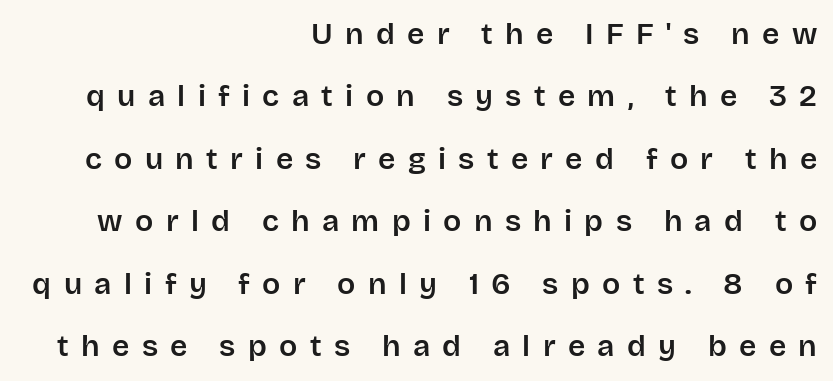
{"serif": "no", "italic": "no", "width": "normal", "stroke_contrast": "low", "x_height": "large", "monospaced": "no", "underline": "no", "align": "right", "line_spacing": "loose", "line_spacing_ratio": 2.08, "letter_spacing": "wide", "letter_spacing_em": 0.41, "glyph_px": 30}
